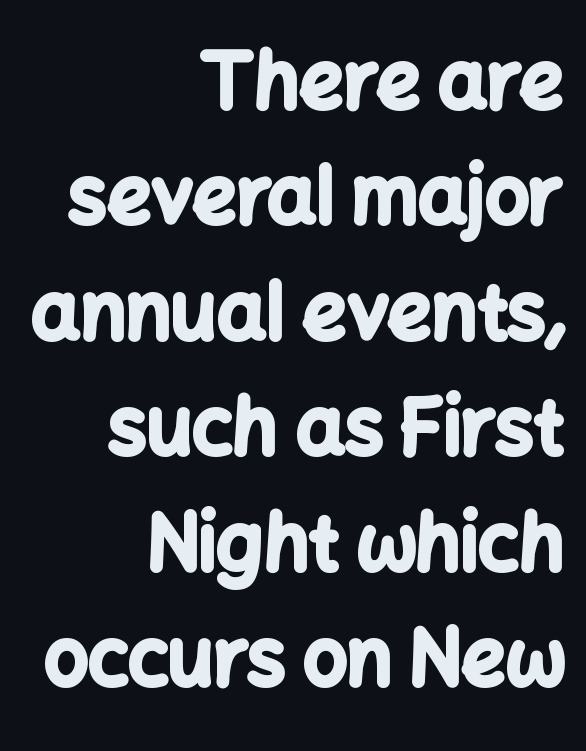
Each row of text sits above clean, open space. The glyphs have the mass of a bold cut. Are there feet on the stems? There aren't — it's a sans. A typesetter would call this proportional, since set widths differ per character.
